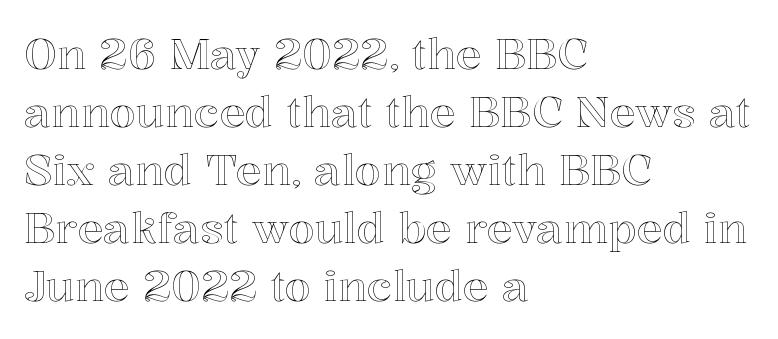
{"italic": "no", "width": "normal", "x_height": "medium", "monospaced": "no", "underline": "no", "align": "left", "line_spacing": "normal", "line_spacing_ratio": 1.35, "letter_spacing": "normal", "letter_spacing_em": 0.0, "glyph_px": 43}
